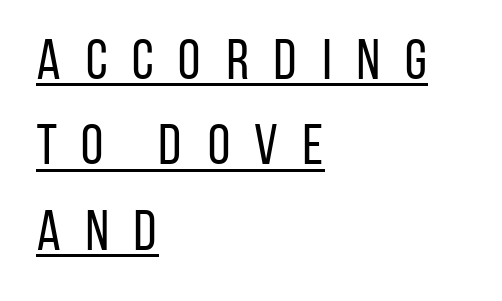
Q: Is the text bold? A: No.
Q: Is the text italic (slanted)? A: No, it is upright.
Q: Is the typeface a serif or a sans-serif typeface? A: Sans-serif.
Q: Is the text underlined? A: Yes.
Q: How is the paragraph aligned? A: Left-aligned.
Q: Is the spacing between letters normal or unusually wide? A: Unusually wide.
Q: Is the spacing between lines tight, normal or loose? A: Normal.
Q: Width (condensed, normal, or wide)? A: Condensed.
Q: Stroke contrast? A: Low.
Q: x-height? A: Large.
Q: Monospaced? A: No.
